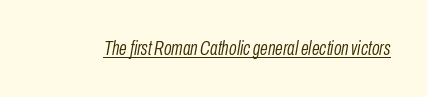
{"italic": "yes", "lean": "right", "slant_degrees": 10, "bold": "no", "underline": "yes", "letter_spacing": "normal", "letter_spacing_em": 0.0, "glyph_px": 20}
